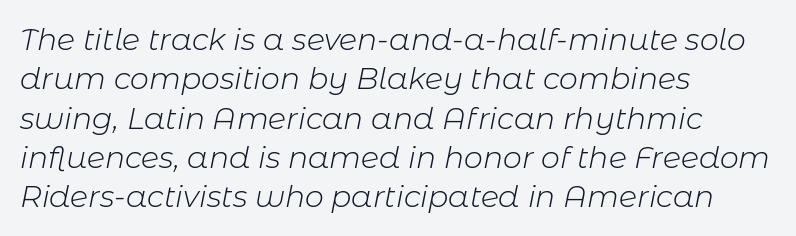
Q: Is the text bold? A: No.
Q: Is the text italic (slanted)? A: Yes, it leans right by about 11 degrees.
Q: Is the text underlined? A: No.
Q: How is the paragraph aligned? A: Left-aligned.
Q: Is the spacing between letters normal or unusually wide? A: Normal.
Q: Is the spacing between lines tight, normal or loose? A: Normal.
Q: Width (condensed, normal, or wide)? A: Normal.
Q: Stroke contrast? A: Low.
Q: x-height? A: Medium.
Q: Monospaced? A: No.
